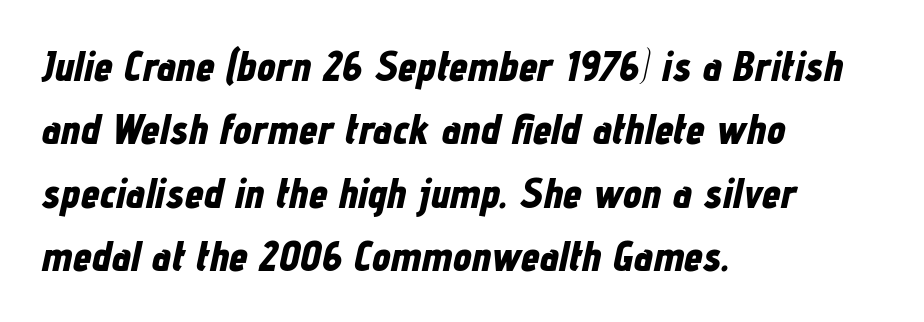
Is the letter spacing exaggerated? No — it looks like the ordinary default. Proportional: the letters do not fall into vertical columns. An italicized treatment has been applied to the whole sample. Where is the straight margin? On the left. Set as a true bold cut, around the 700 mark. A typesetter would call this leading conventional body-copy spacing.
